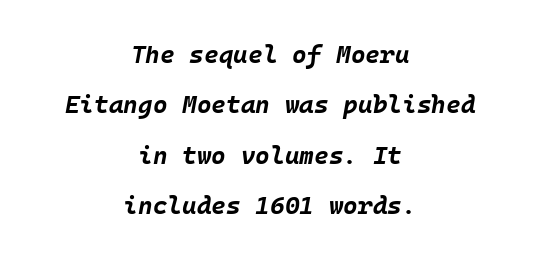
Would a proofreader flag this as italicized? Yes. This sample trades compactness for vertical openness between lines. Letters rest on an invisible, unmarked baseline. There is no visible air inserted between adjacent glyphs. The face used here has the dense, thick strokes of a bold.
